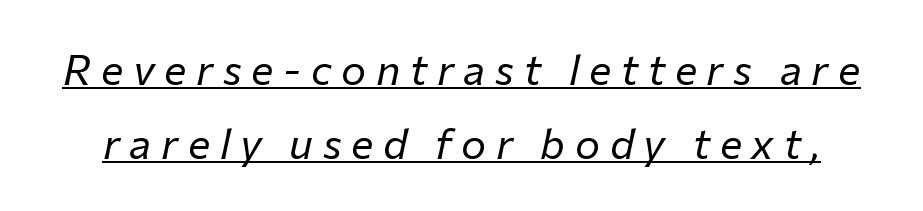
{"italic": "yes", "lean": "right", "slant_degrees": 12, "bold": "no", "weight": "regular", "width": "normal", "stroke_contrast": "low", "x_height": "medium", "monospaced": "no", "underline": "yes", "line_spacing_ratio": 1.77, "letter_spacing": "wide", "letter_spacing_em": 0.23, "glyph_px": 42}
